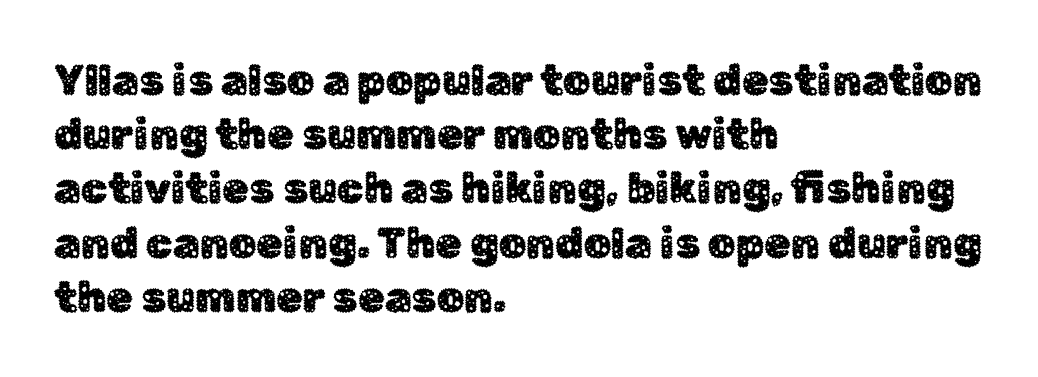
The image shows 43 px sans-serif type, upright; set left-aligned, normal line spacing (1.26x), normal letter spacing, not underlined; low stroke contrast and a medium x-height.
